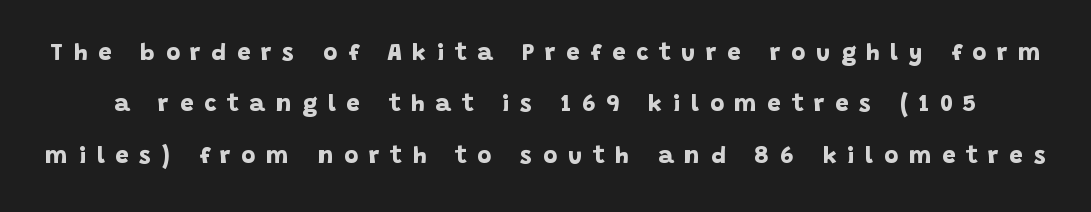
Q: Is the text bold? A: Yes.
Q: Is the text underlined? A: No.
Q: Is the spacing between letters normal or unusually wide? A: Unusually wide.
Q: Is the spacing between lines tight, normal or loose? A: Loose.
